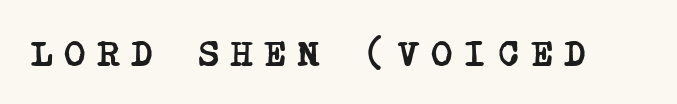
Honestly, the letter spacing is so wide it's the main thing you notice. The typeface chosen for these lines features serifs. The zone under the glyphs is completely vacant. On the weight axis this lands at bold, roughly 700.
